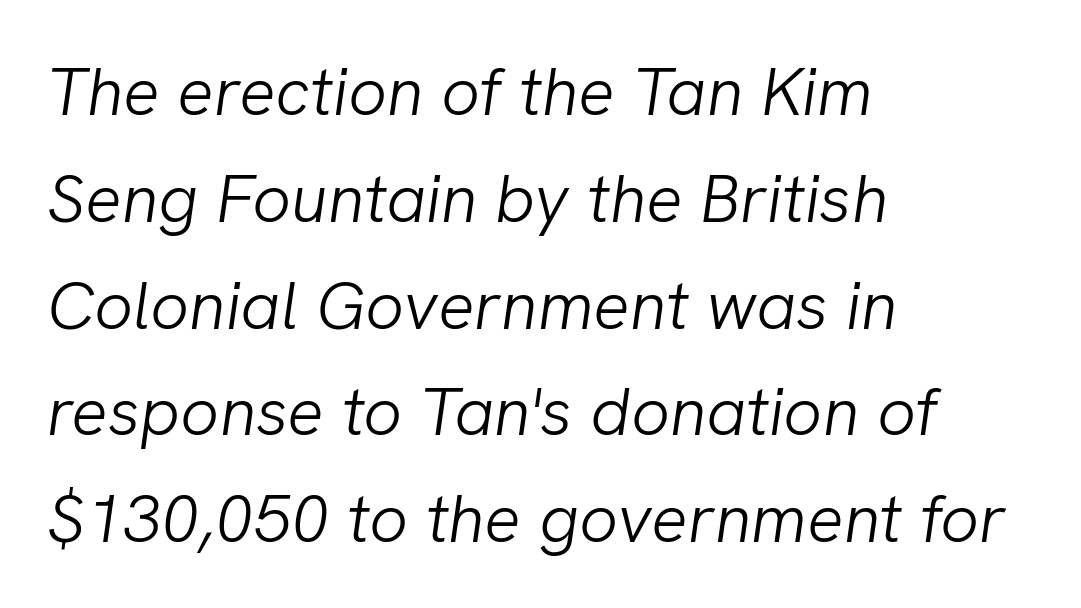
Q: Is the text bold? A: No.
Q: Is the text italic (slanted)? A: Yes, it leans right by about 8 degrees.
Q: Is the text underlined? A: No.
Q: How is the paragraph aligned? A: Left-aligned.
Q: Is the spacing between letters normal or unusually wide? A: Normal.
Q: Is the spacing between lines tight, normal or loose? A: Normal.
Q: Width (condensed, normal, or wide)? A: Normal.
Q: Stroke contrast? A: Low.
Q: x-height? A: Medium.
Q: Monospaced? A: No.
